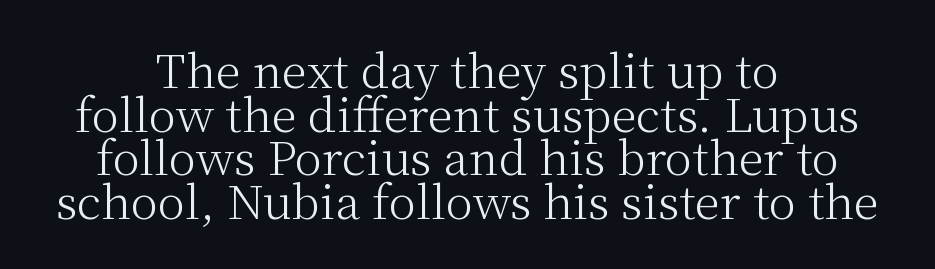
Is the stroke heavy? The answer is a plain regular-or-lighter. The passage shown is not underscored anywhere. Typographically, this falls in the serif category. Neither beginnings nor endings align; midpoints do.
